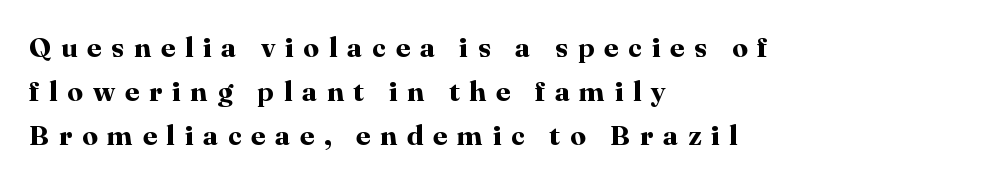
The image shows 28 px bold serif type, upright; set left-aligned, normal line spacing (1.58x), unusually wide letter spacing (+0.35 em), not underlined; high stroke contrast and a medium x-height.
